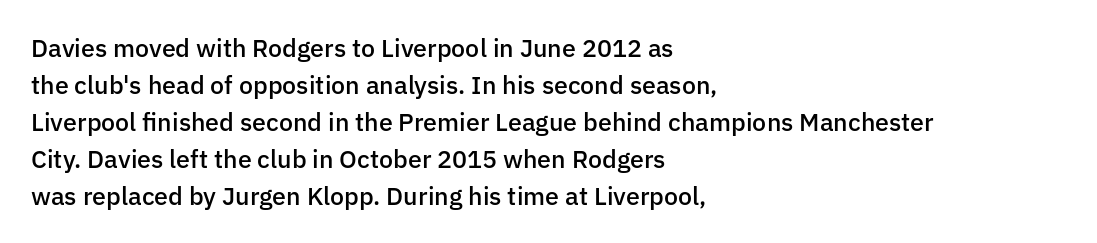
The image shows 25 px text type, upright; set left-aligned, normal line spacing (1.48x), normal letter spacing, not underlined.
